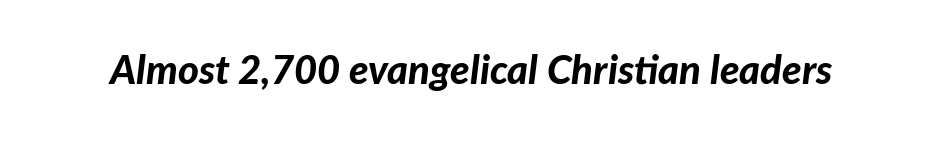
{"italic": "yes", "lean": "right", "slant_degrees": 7, "bold": "yes", "weight": "bold", "width": "normal", "stroke_contrast": "low", "x_height": "medium", "monospaced": "no", "underline": "no", "letter_spacing": "normal", "letter_spacing_em": 0.0, "glyph_px": 40}
